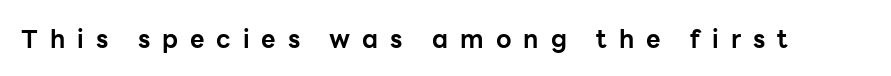
The image shows 25 px bold type, upright; set unusually wide letter spacing (+0.48 em), not underlined.
